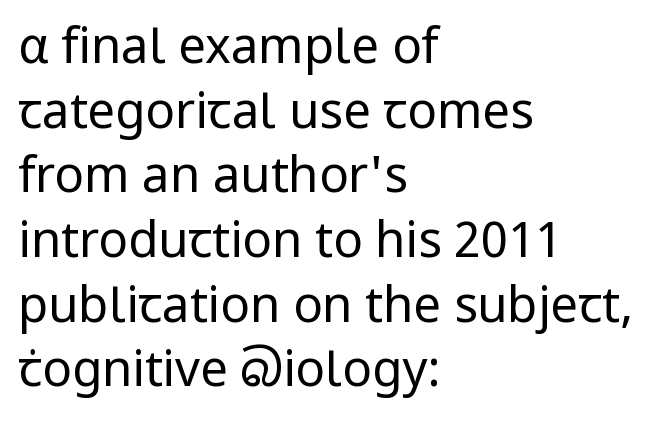
The image shows 49 px regular-weight sans-serif type, upright; set left-aligned, normal line spacing (1.32x), normal letter spacing, not underlined; low stroke contrast and a medium x-height.
